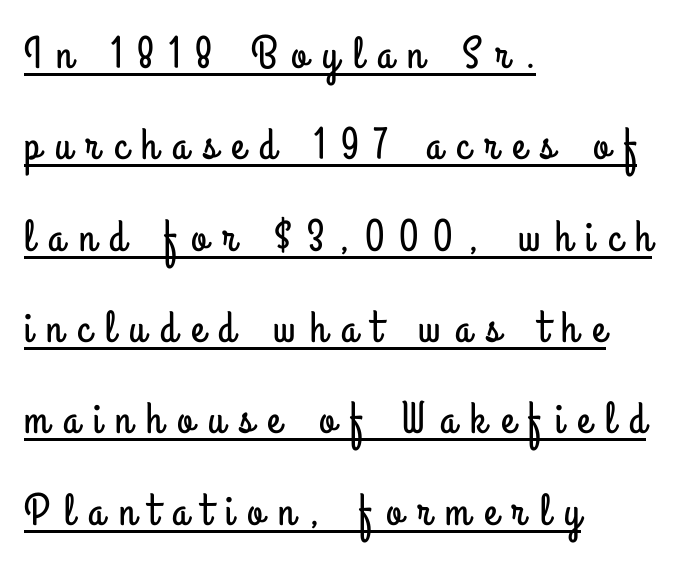
Each letter keeps its own natural width here, so spacing adapts to shape. The type is letterspaced generously, with wide tracking. The type sits square on the baseline with zero lean. Notice how a bar underscores the lettering throughout.
